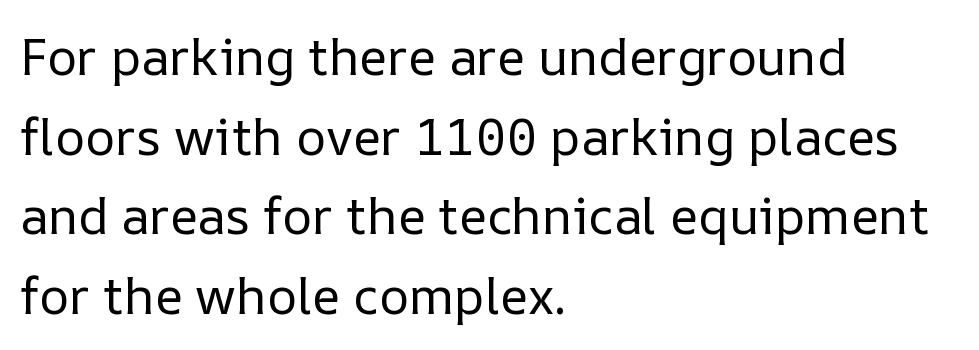
{"italic": "no", "bold": "no", "weight": "regular", "width": "normal", "stroke_contrast": "low", "x_height": "medium", "monospaced": "no", "underline": "no", "align": "left", "line_spacing": "normal", "line_spacing_ratio": 1.56, "letter_spacing": "normal", "letter_spacing_em": 0.0, "glyph_px": 51}
